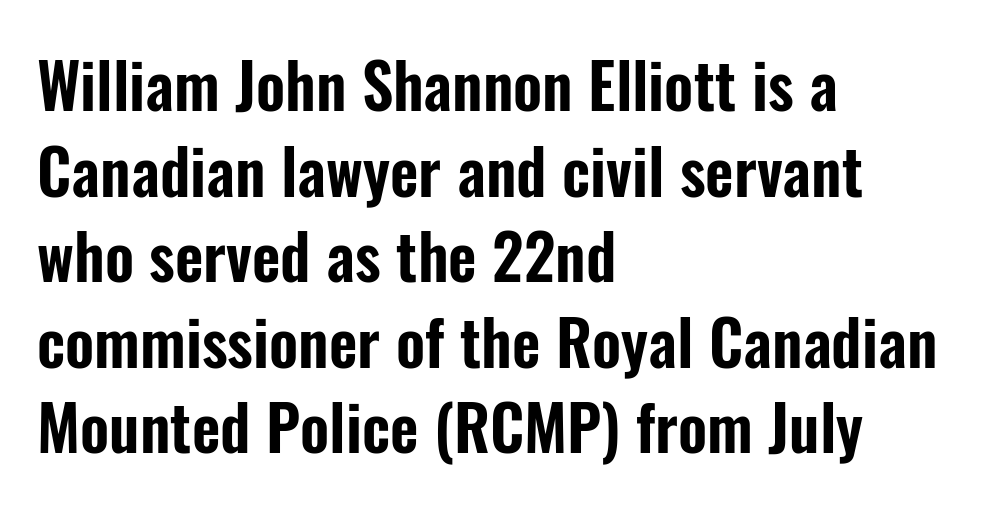
Q: Is the text italic (slanted)? A: No, it is upright.
Q: Is the typeface a serif or a sans-serif typeface? A: Sans-serif.
Q: Is the text underlined? A: No.
Q: How is the paragraph aligned? A: Left-aligned.
Q: Is the spacing between letters normal or unusually wide? A: Normal.
Q: Is the spacing between lines tight, normal or loose? A: Normal.
Q: Width (condensed, normal, or wide)? A: Condensed.
Q: Stroke contrast? A: Low.
Q: x-height? A: Medium.
Q: Monospaced? A: No.
